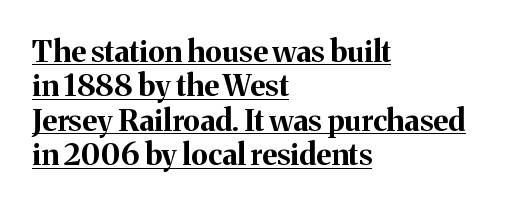
{"serif": "yes", "italic": "no", "bold": "yes", "weight": "bold", "width": "normal", "stroke_contrast": "medium", "x_height": "medium", "monospaced": "no", "underline": "yes", "align": "left", "line_spacing": "tight", "line_spacing_ratio": 1.15, "letter_spacing": "normal", "letter_spacing_em": 0.0, "glyph_px": 30}
